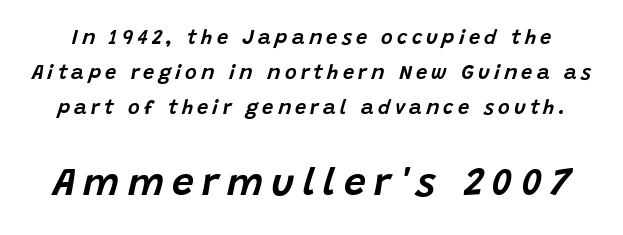
This sample has the flowing, uneven cadence of proportional lettering. Caption: expanded tracking, letters set apart. The face used here appears at its bigger size in the lower chunk. The whole block is typeset with a tilt. No word sits above an underline.
